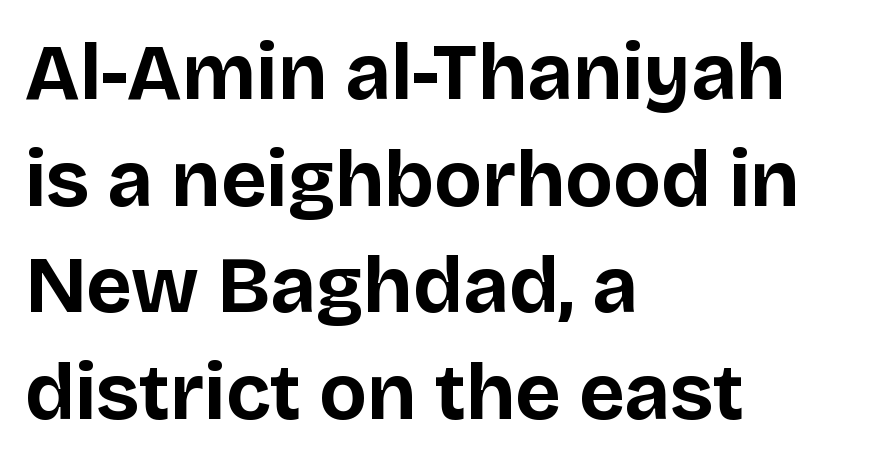
Q: Is the text bold? A: Yes.
Q: Is the text italic (slanted)? A: No, it is upright.
Q: Is the typeface a serif or a sans-serif typeface? A: Sans-serif.
Q: Is the text underlined? A: No.
Q: How is the paragraph aligned? A: Left-aligned.
Q: Is the spacing between letters normal or unusually wide? A: Normal.
Q: Is the spacing between lines tight, normal or loose? A: Normal.
Q: Width (condensed, normal, or wide)? A: Normal.
Q: Stroke contrast? A: Low.
Q: x-height? A: Large.
Q: Monospaced? A: No.
